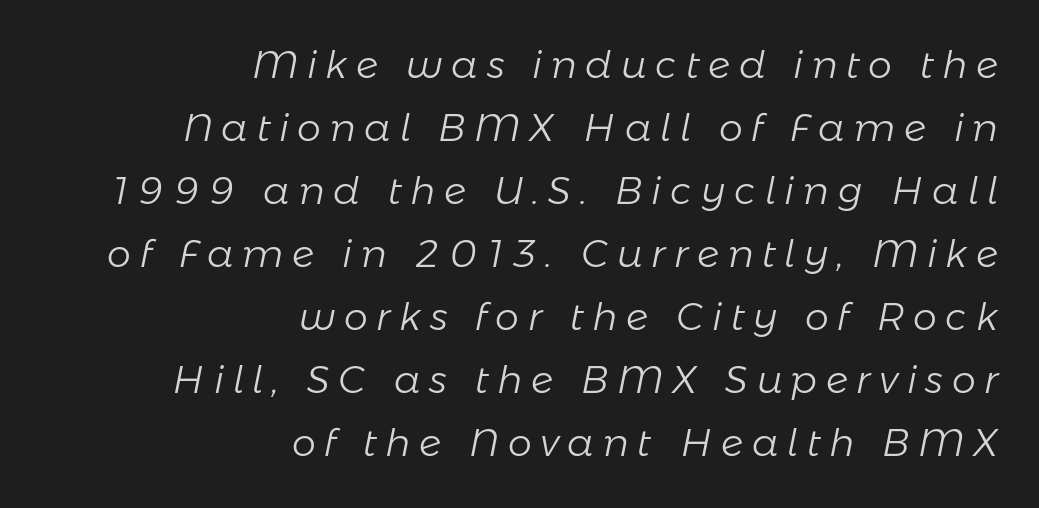
{"italic": "yes", "lean": "right", "slant_degrees": 11, "bold": "no", "weight": "light", "width": "normal", "stroke_contrast": "low", "x_height": "medium", "monospaced": "no", "underline": "no", "align": "right", "line_spacing": "normal", "line_spacing_ratio": 1.66, "letter_spacing": "wide", "letter_spacing_em": 0.23, "glyph_px": 38}
